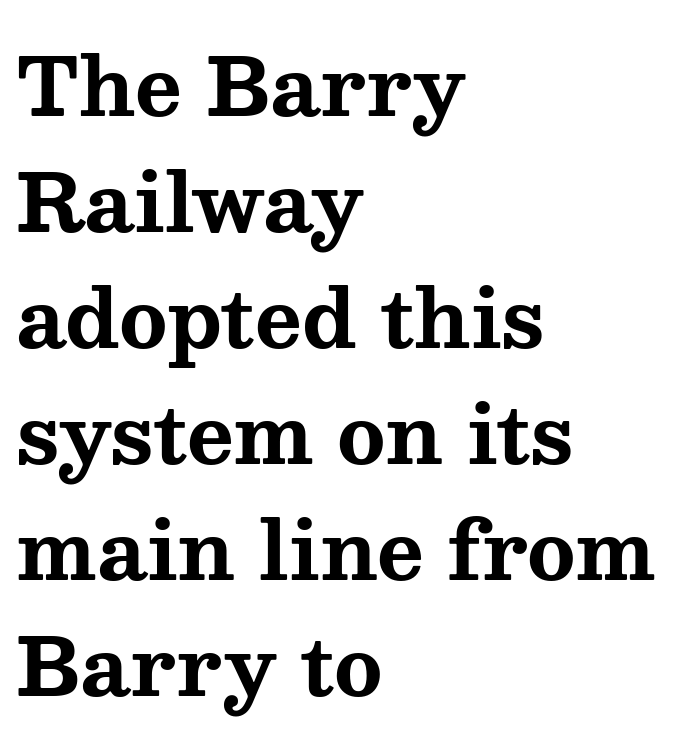
{"serif": "yes", "italic": "no", "bold": "yes", "weight": "bold", "width": "wide", "stroke_contrast": "medium", "x_height": "medium", "monospaced": "no", "underline": "no", "align": "left", "line_spacing": "normal", "line_spacing_ratio": 1.45, "letter_spacing": "normal", "letter_spacing_em": 0.0, "glyph_px": 80}
